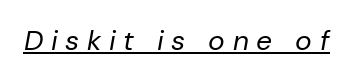
A quiet, ordinary-to-light weight characterises the typeface. These lines are rendered in a variable-pitch font. Is there an underline? Yes — a line sits under the letters. Here the glyphs are tracked loosely, breaking word shapes into spaced letters. The letters are slanted; this is an italic face.
